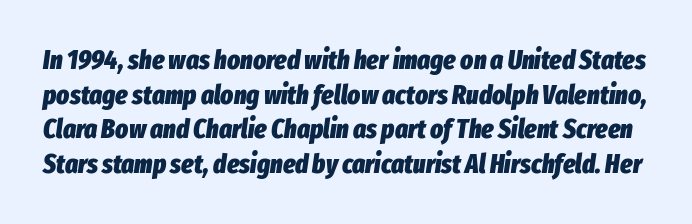
The image shows 27 px bold type, italic (leaning right); set normal line spacing (1.28x), normal letter spacing, not underlined.
